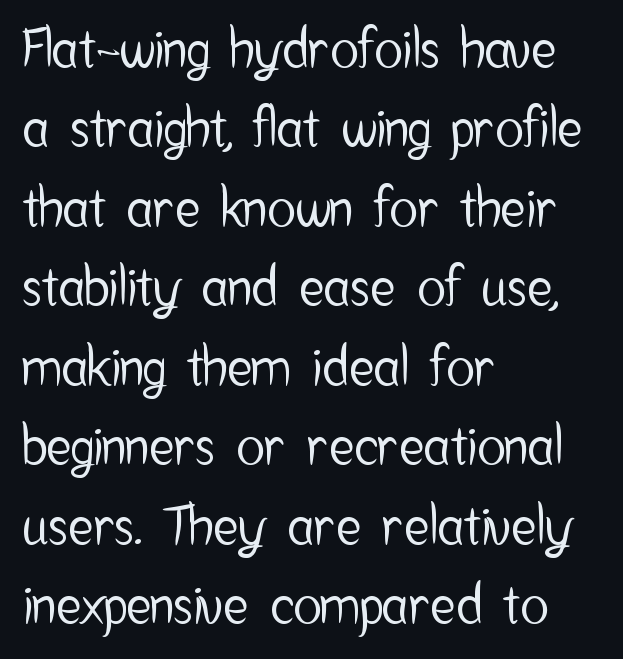
{"serif": "no", "italic": "no", "width": "condensed", "stroke_contrast": "low", "x_height": "medium", "monospaced": "no", "underline": "no", "align": "left", "line_spacing": "normal", "line_spacing_ratio": 1.5, "letter_spacing": "normal", "letter_spacing_em": 0.0, "glyph_px": 53}
